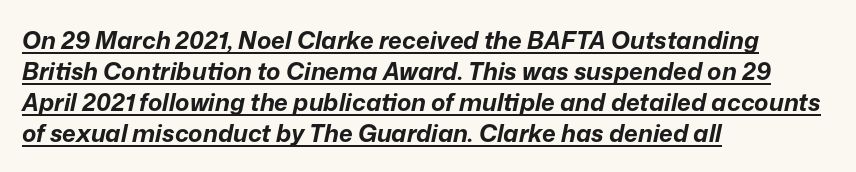
Nobody touched the tracking dial on this one. Does the copy run flush right? No — it runs flush left. Notice how descenders clear the ascenders below comfortably — that's standard leading. It's the slanting kind of type.
